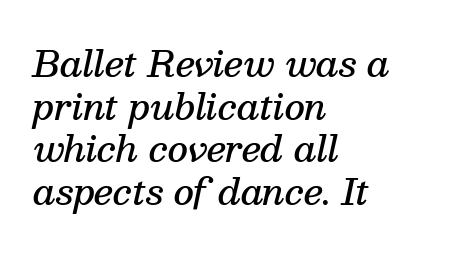
{"serif": "yes", "italic": "yes", "lean": "right", "slant_degrees": 13, "bold": "semi", "weight": "semibold", "width": "normal", "stroke_contrast": "medium", "x_height": "medium", "monospaced": "no", "underline": "no", "align": "left", "line_spacing_ratio": 1.22, "letter_spacing": "normal", "letter_spacing_em": 0.0, "glyph_px": 35}
